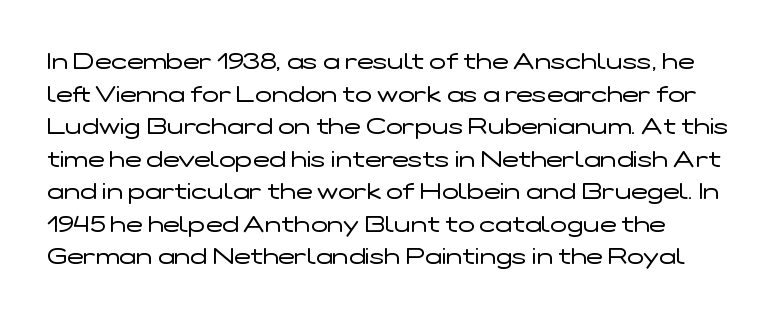
{"italic": "no", "bold": "no", "underline": "no", "line_spacing": "normal", "line_spacing_ratio": 1.48, "letter_spacing": "normal", "letter_spacing_em": 0.0, "glyph_px": 22}
